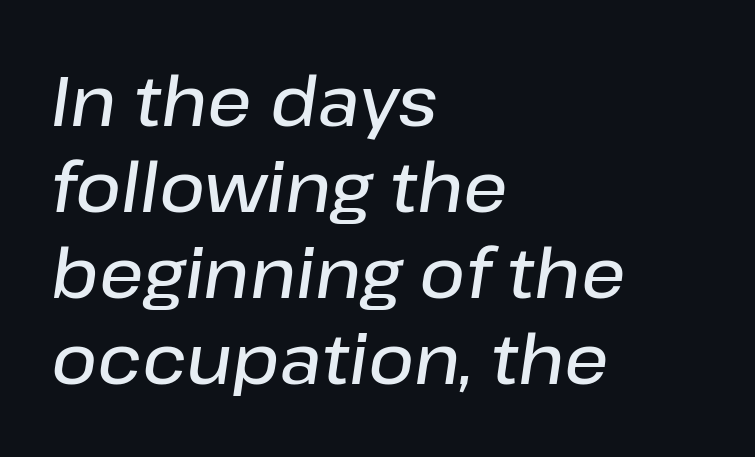
Q: Is the text bold? A: Semi-bold.
Q: Is the text italic (slanted)? A: Yes, it leans right by about 8 degrees.
Q: Is the text underlined? A: No.
Q: How is the paragraph aligned? A: Left-aligned.
Q: Is the spacing between letters normal or unusually wide? A: Normal.
Q: Width (condensed, normal, or wide)? A: Normal.
Q: Stroke contrast? A: Low.
Q: x-height? A: Medium.
Q: Monospaced? A: No.
